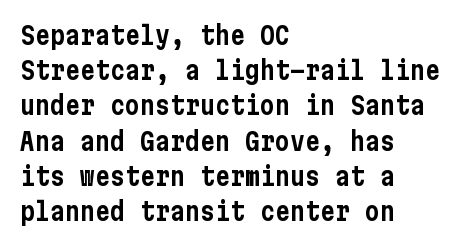
The image shows 25 px text type, upright; set left-aligned, normal line spacing (1.41x), normal letter spacing, not underlined.
